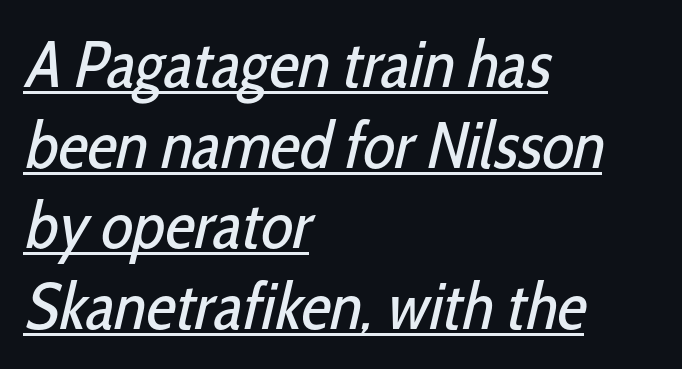
{"serif": "no", "bold": "no", "weight": "regular", "width": "condensed", "stroke_contrast": "low", "x_height": "medium", "monospaced": "no", "underline": "yes", "align": "left", "line_spacing_ratio": 1.22, "letter_spacing": "normal", "letter_spacing_em": 0.0, "glyph_px": 66}
